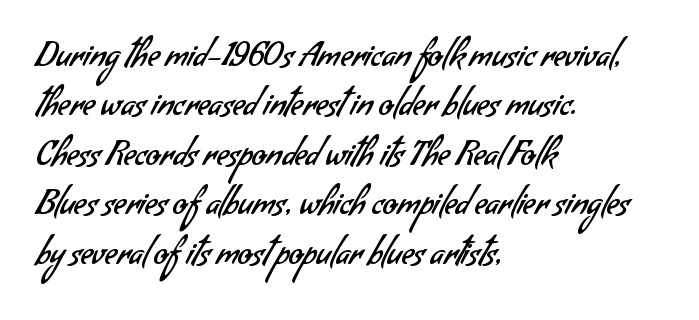
{"serif": "no", "bold": "no", "weight": "regular", "width": "normal", "stroke_contrast": "low", "x_height": "small", "monospaced": "no", "underline": "no", "align": "left", "line_spacing": "normal", "line_spacing_ratio": 1.5, "letter_spacing": "normal", "letter_spacing_em": 0.0, "glyph_px": 33}
